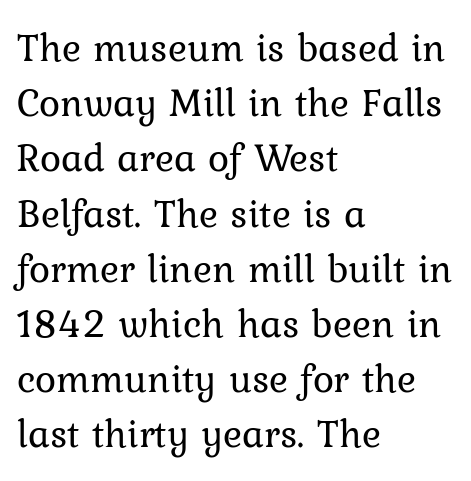
{"serif": "yes", "italic": "no", "bold": "no", "weight": "regular", "width": "normal", "stroke_contrast": "low", "x_height": "medium", "monospaced": "no", "underline": "no", "align": "left", "line_spacing": "normal", "line_spacing_ratio": 1.38, "letter_spacing": "normal", "letter_spacing_em": 0.0, "glyph_px": 40}
